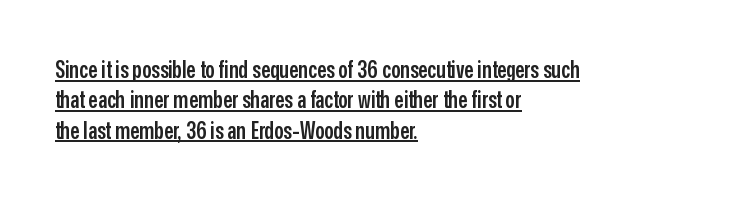
{"italic": "no", "bold": "semi", "underline": "yes", "align": "left", "line_spacing": "normal", "line_spacing_ratio": 1.32, "letter_spacing": "normal", "letter_spacing_em": 0.0, "glyph_px": 23}
